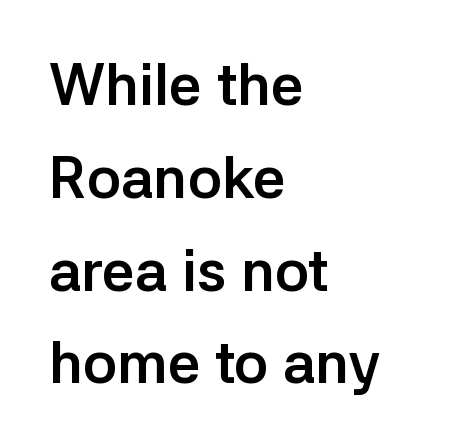
Nothing sits at the stroke ends, so this counts as sans-serif. Here the designer chose a conventional face with non-uniform glyph widths. On the weight axis this lands at bold, roughly 700. The paragraph has a hard left edge and a soft right edge.
